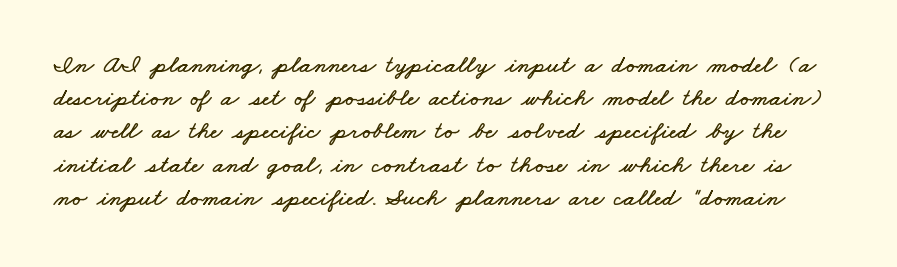
Q: Is the text underlined? A: No.
Q: Is the spacing between letters normal or unusually wide? A: Normal.
Q: Is the spacing between lines tight, normal or loose? A: Normal.
